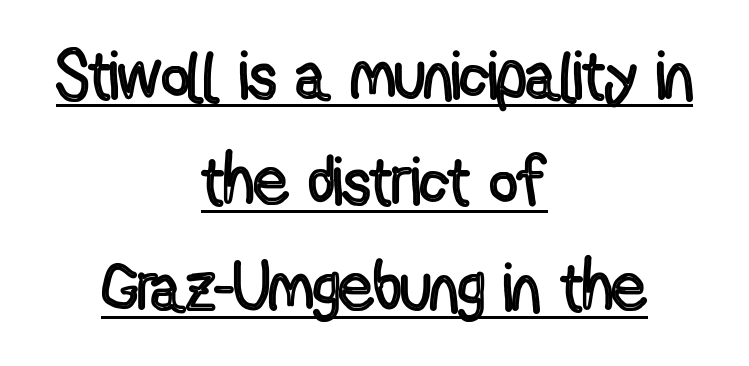
The letters advance in unequal steps, a hallmark of proportional type. Honestly, the underline is the first thing you notice here. Leftover space on each line is divided equally before and after the words. Standard letterfit; no display-style spreading of the glyphs.
